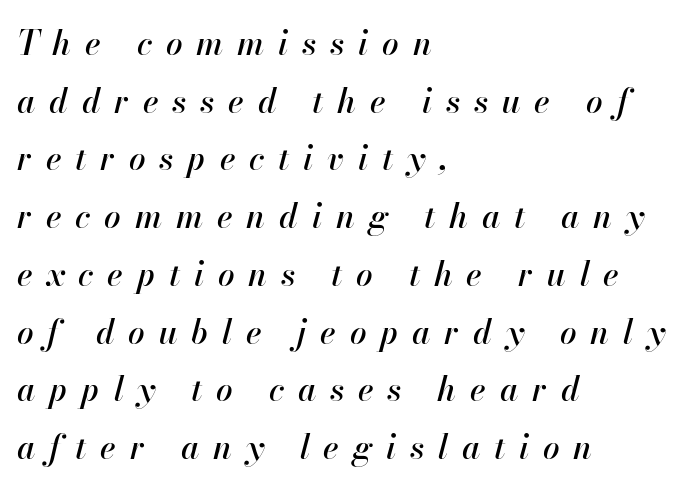
Q: Is the text italic (slanted)? A: Yes, it leans right by about 13 degrees.
Q: Is the text underlined? A: No.
Q: How is the paragraph aligned? A: Left-aligned.
Q: Is the spacing between letters normal or unusually wide? A: Unusually wide.
Q: Width (condensed, normal, or wide)? A: Normal.
Q: Stroke contrast? A: High.
Q: x-height? A: Small.
Q: Monospaced? A: No.
